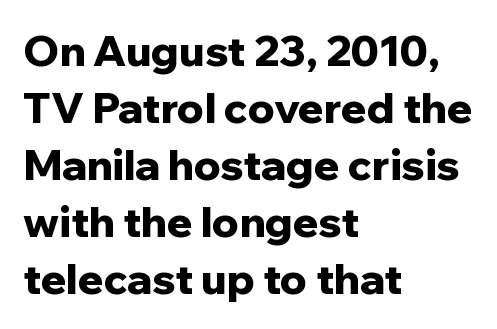
{"serif": "no", "italic": "no", "bold": "yes", "weight": "bold", "width": "normal", "stroke_contrast": "low", "x_height": "medium", "monospaced": "no", "underline": "no", "align": "left", "line_spacing": "normal", "line_spacing_ratio": 1.36, "letter_spacing": "normal", "letter_spacing_em": 0.0, "glyph_px": 42}
